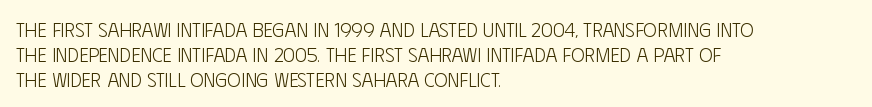
{"italic": "no", "bold": "no", "underline": "no", "align": "left", "line_spacing_ratio": 1.24, "letter_spacing": "normal", "letter_spacing_em": 0.0, "glyph_px": 20}
